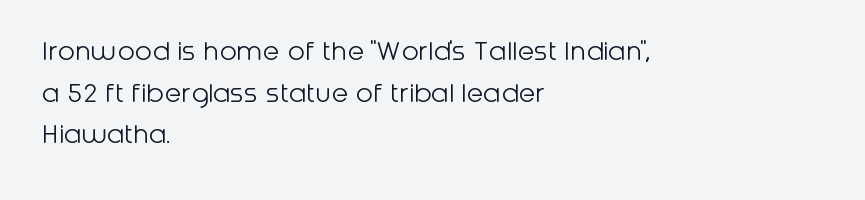
{"serif": "no", "italic": "no", "bold": "no", "weight": "light", "width": "normal", "stroke_contrast": "low", "x_height": "medium", "monospaced": "no", "underline": "no", "align": "left", "line_spacing": "normal", "line_spacing_ratio": 1.34, "letter_spacing": "normal", "letter_spacing_em": 0.0, "glyph_px": 31}
